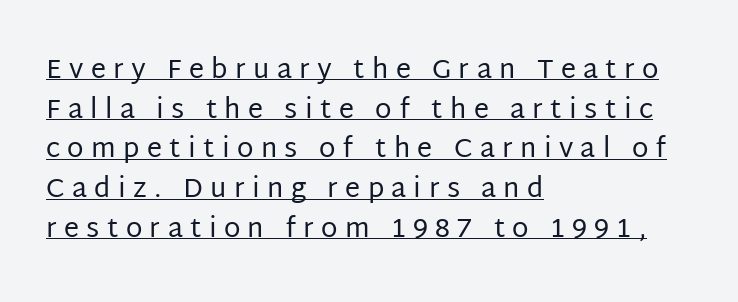
The image shows 27 px text type, upright; set left-aligned, normal line spacing (1.47x), unusually wide letter spacing (+0.27 em), underlined.
